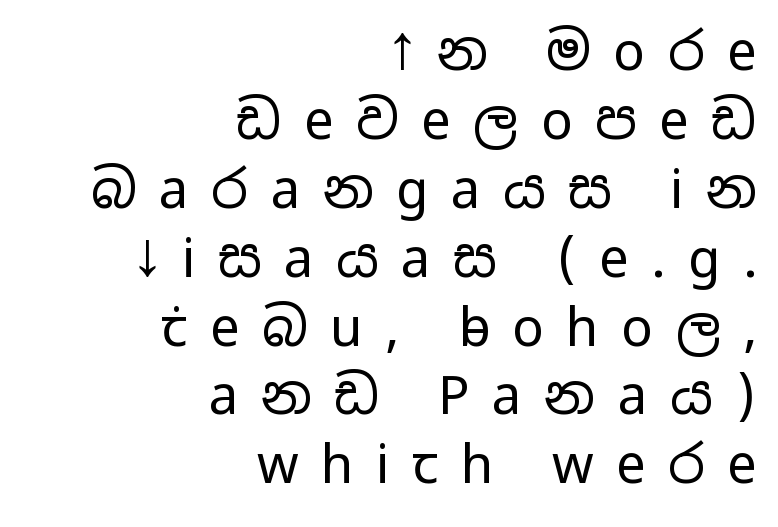
Q: Is the text bold? A: No.
Q: Is the text italic (slanted)? A: No, it is upright.
Q: Is the typeface a serif or a sans-serif typeface? A: Sans-serif.
Q: Is the text underlined? A: No.
Q: How is the paragraph aligned? A: Right-aligned.
Q: Is the spacing between letters normal or unusually wide? A: Unusually wide.
Q: Is the spacing between lines tight, normal or loose? A: Normal.
Q: Width (condensed, normal, or wide)? A: Wide.
Q: Stroke contrast? A: Low.
Q: x-height? A: Medium.
Q: Monospaced? A: No.
